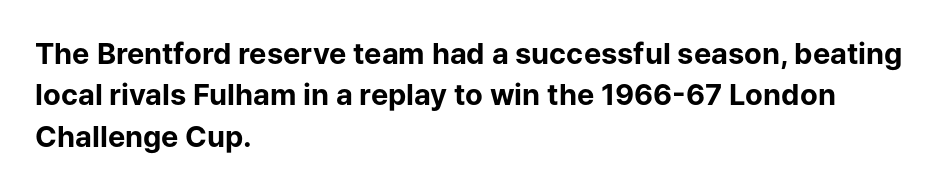
Q: Is the text bold? A: Yes.
Q: Is the text italic (slanted)? A: No, it is upright.
Q: Is the typeface a serif or a sans-serif typeface? A: Sans-serif.
Q: Is the text underlined? A: No.
Q: How is the paragraph aligned? A: Left-aligned.
Q: Is the spacing between letters normal or unusually wide? A: Normal.
Q: Is the spacing between lines tight, normal or loose? A: Normal.
Q: Width (condensed, normal, or wide)? A: Normal.
Q: Stroke contrast? A: Low.
Q: x-height? A: Medium.
Q: Monospaced? A: No.
